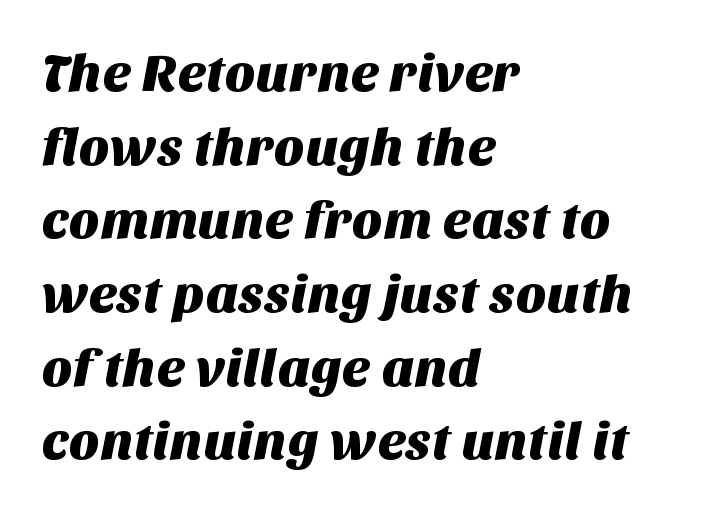
Q: Is the typeface a serif or a sans-serif typeface? A: Sans-serif.
Q: Is the text underlined? A: No.
Q: How is the paragraph aligned? A: Left-aligned.
Q: Is the spacing between letters normal or unusually wide? A: Normal.
Q: Is the spacing between lines tight, normal or loose? A: Normal.
Q: Width (condensed, normal, or wide)? A: Normal.
Q: Stroke contrast? A: Medium.
Q: x-height? A: Large.
Q: Monospaced? A: No.
